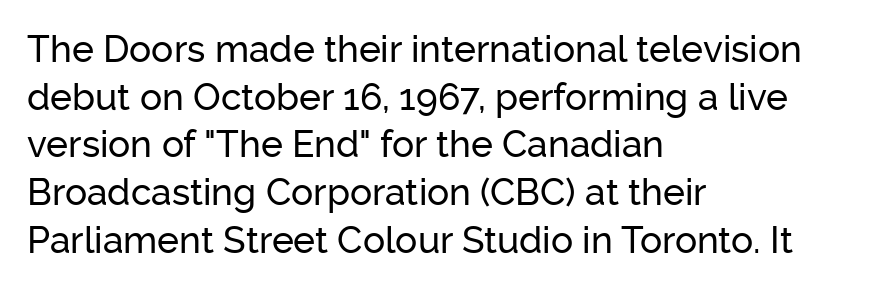
{"serif": "no", "italic": "no", "width": "normal", "stroke_contrast": "low", "x_height": "medium", "monospaced": "no", "underline": "no", "align": "left", "line_spacing": "normal", "line_spacing_ratio": 1.29, "letter_spacing": "normal", "letter_spacing_em": 0.0, "glyph_px": 37}
